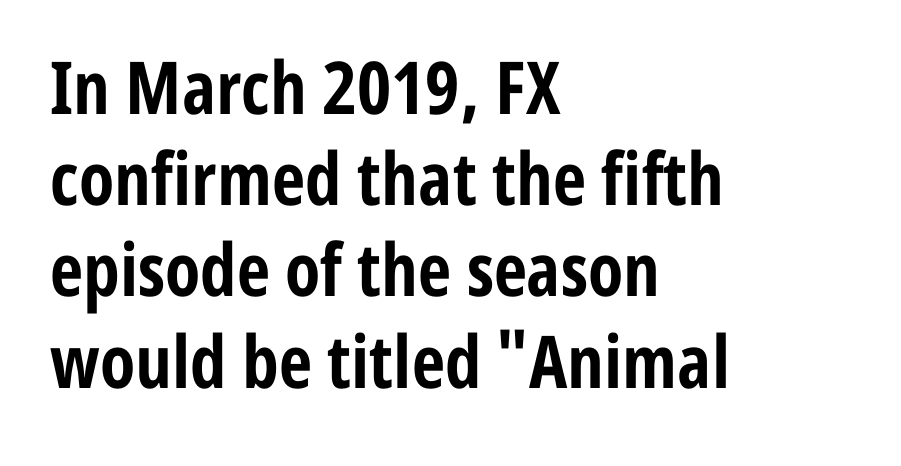
The image shows 73 px bold, condensed sans-serif type, upright; set left-aligned, normal line spacing (1.25x), normal letter spacing, not underlined; low stroke contrast and a medium x-height.
